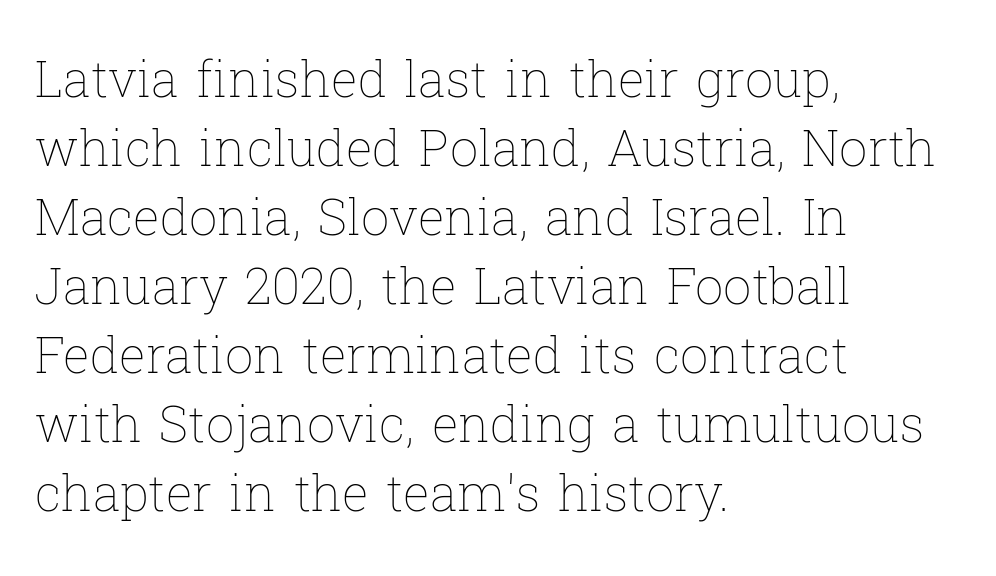
Q: Is the text bold? A: No.
Q: Is the text italic (slanted)? A: No, it is upright.
Q: Is the text underlined? A: No.
Q: How is the paragraph aligned? A: Left-aligned.
Q: Is the spacing between letters normal or unusually wide? A: Normal.
Q: Is the spacing between lines tight, normal or loose? A: Normal.
Q: Width (condensed, normal, or wide)? A: Normal.
Q: Stroke contrast? A: Low.
Q: x-height? A: Medium.
Q: Monospaced? A: No.
